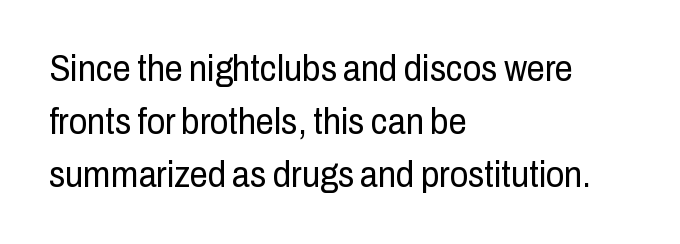
The image shows 36 px regular-weight, condensed sans-serif type, upright; set left-aligned, normal line spacing (1.47x), normal letter spacing, not underlined; low stroke contrast and a medium x-height.
